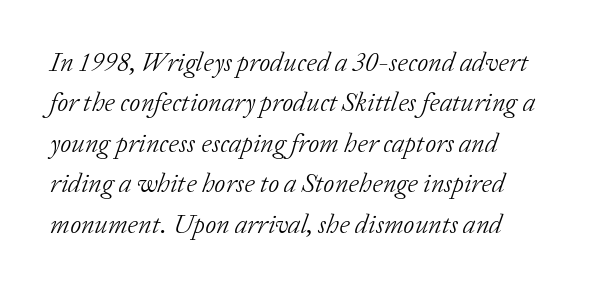
The horizontal fit of the characters is conventional and even. The whole block is typeset with a tilt. Weight class: somewhere from thin through regular. Quick note: interline space is typical.
